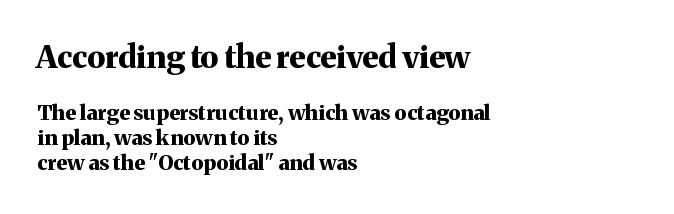
The image shows 31 px bold serif type, upright; set left-aligned, line spacing 1.2x, normal letter spacing, not underlined; the first (top) block is 1.48x larger; medium stroke contrast and a medium x-height.
